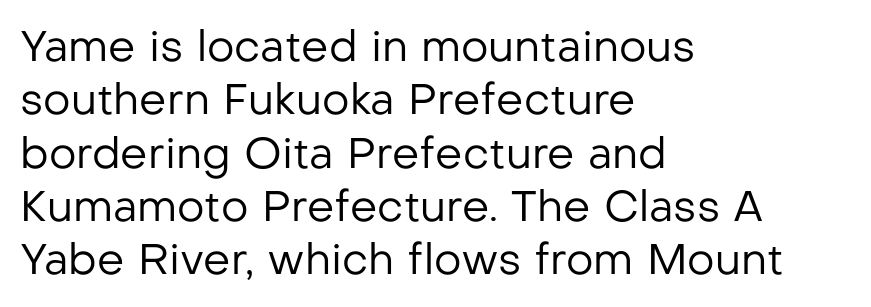
{"serif": "no", "italic": "no", "bold": "no", "weight": "regular", "width": "normal", "stroke_contrast": "low", "x_height": "medium", "monospaced": "no", "underline": "no", "align": "left", "line_spacing_ratio": 1.24, "letter_spacing": "normal", "letter_spacing_em": 0.0, "glyph_px": 43}
